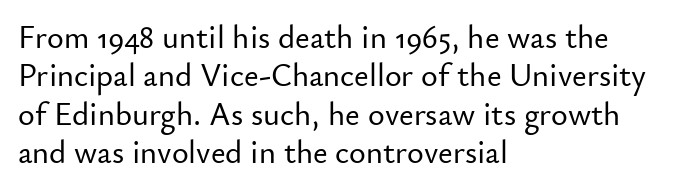
The image shows 32 px sans-serif type, upright; set left-aligned, line spacing 1.2x, normal letter spacing, not underlined; low stroke contrast and a small x-height.
